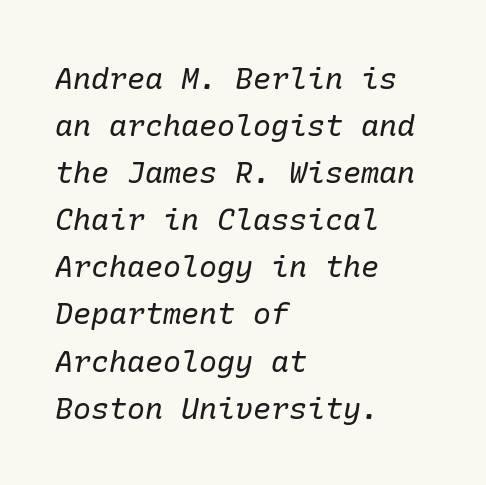
Q: Is the text bold? A: No.
Q: Is the text italic (slanted)? A: Yes, it leans right by about 10 degrees.
Q: Is the typeface a serif or a sans-serif typeface? A: Sans-serif.
Q: Is the text underlined? A: No.
Q: How is the paragraph aligned? A: Left-aligned.
Q: Is the spacing between letters normal or unusually wide? A: Normal.
Q: Is the spacing between lines tight, normal or loose? A: Normal.
Q: Width (condensed, normal, or wide)? A: Normal.
Q: Stroke contrast? A: Low.
Q: x-height? A: Medium.
